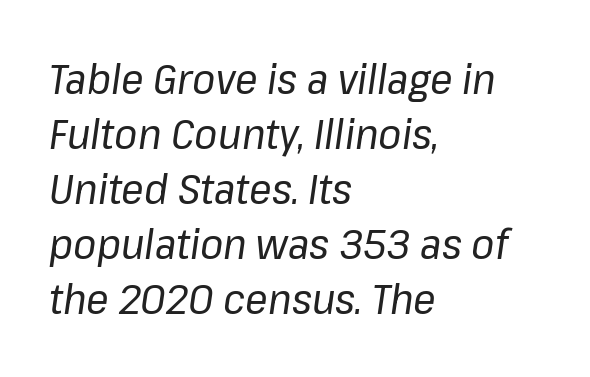
Q: Is the text bold? A: No.
Q: Is the text italic (slanted)? A: Yes, it leans right by about 8 degrees.
Q: Is the text underlined? A: No.
Q: How is the paragraph aligned? A: Left-aligned.
Q: Is the spacing between letters normal or unusually wide? A: Normal.
Q: Is the spacing between lines tight, normal or loose? A: Normal.
Q: Width (condensed, normal, or wide)? A: Normal.
Q: Stroke contrast? A: Low.
Q: x-height? A: Medium.
Q: Monospaced? A: No.
